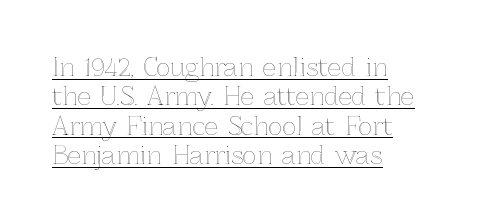
The image shows 24 px text type, upright; set left-aligned, line spacing 1.22x, normal letter spacing, underlined.
